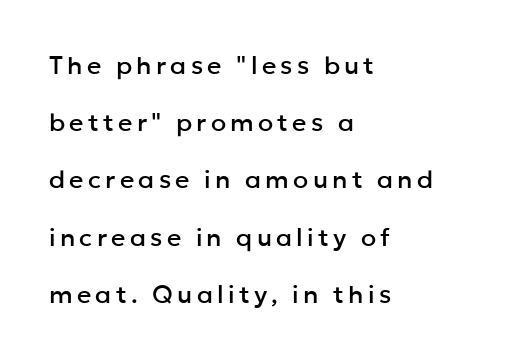
Q: Is the text italic (slanted)? A: No, it is upright.
Q: Is the text underlined? A: No.
Q: How is the paragraph aligned? A: Left-aligned.
Q: Is the spacing between lines tight, normal or loose? A: Loose.
